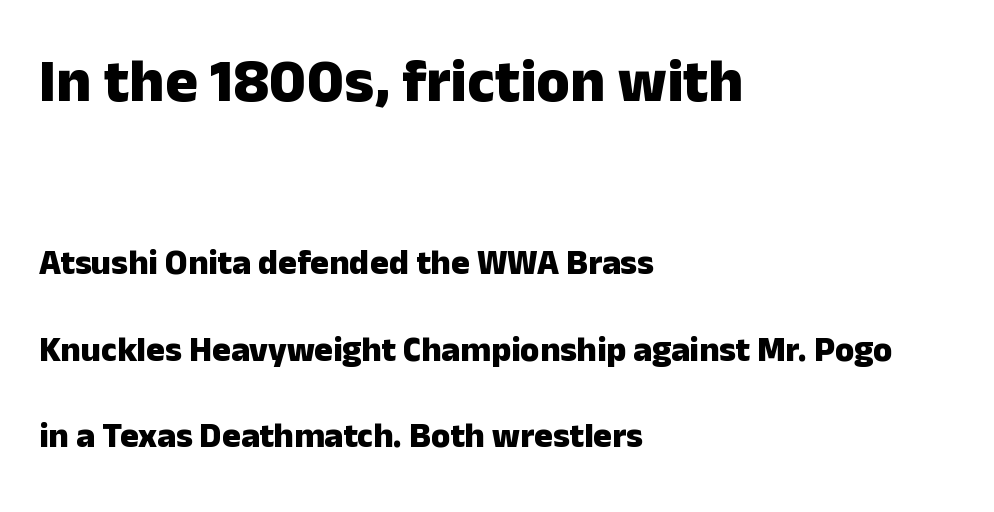
The image shows 61 px heavy sans-serif type, upright; set left-aligned, loose line spacing (2.47x), normal letter spacing, not underlined; the first (top) block is 1.74x larger; low stroke contrast and a medium x-height.
